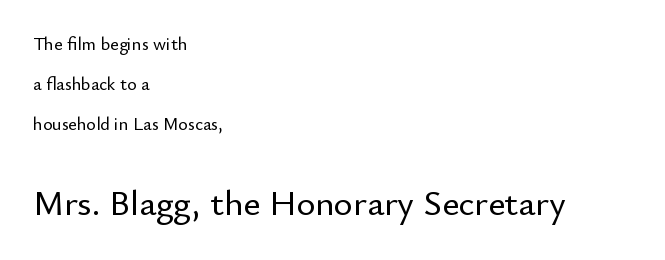
{"serif": "no", "italic": "no", "width": "normal", "stroke_contrast": "low", "x_height": "small", "monospaced": "no", "underline": "no", "align": "left", "line_spacing": "loose", "line_spacing_ratio": 2.23, "letter_spacing": "normal", "letter_spacing_em": 0.0, "larger_block": "second", "size_ratio": 2.0, "glyph_px": 36}
